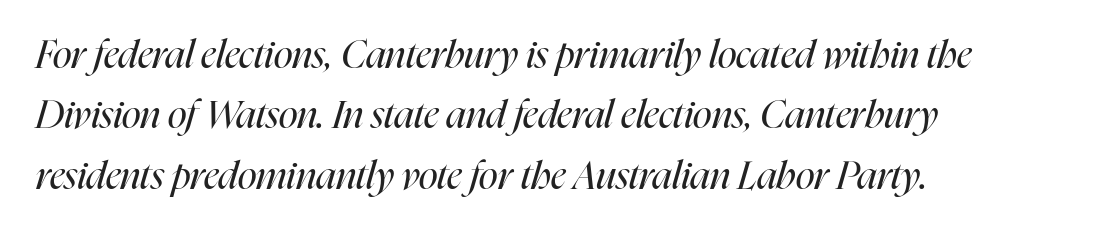
Here the glyphs are tracked normally, forming tight word shapes. Plain, unruled lines of type. The weight would be labelled regular, book, light, or lighter still. The line-height multiplier appears to be the usual default.
